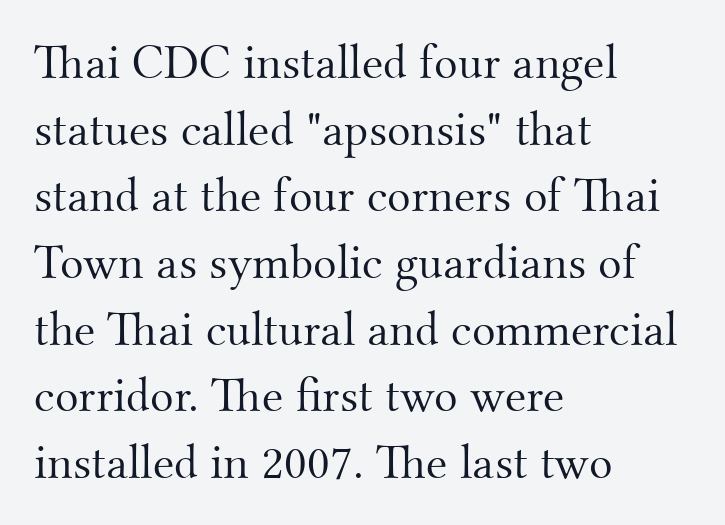
The image shows 49 px light serif type, upright; set left-aligned, normal line spacing (1.36x), normal letter spacing, not underlined; medium stroke contrast and a small x-height.
